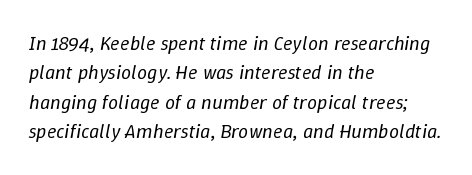
Q: Is the text bold? A: No.
Q: Is the text italic (slanted)? A: Yes, it leans right by about 9 degrees.
Q: Is the text underlined? A: No.
Q: How is the paragraph aligned? A: Left-aligned.
Q: Is the spacing between letters normal or unusually wide? A: Normal.
Q: Is the spacing between lines tight, normal or loose? A: Normal.
